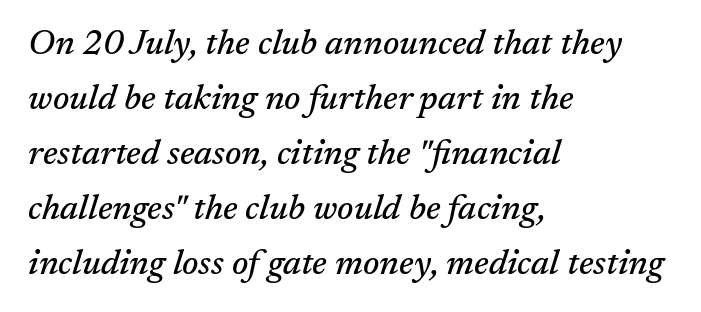
The image shows 35 px serif type, italic (leaning right); set left-aligned, normal line spacing (1.57x), normal letter spacing, not underlined; medium stroke contrast and a medium x-height.
